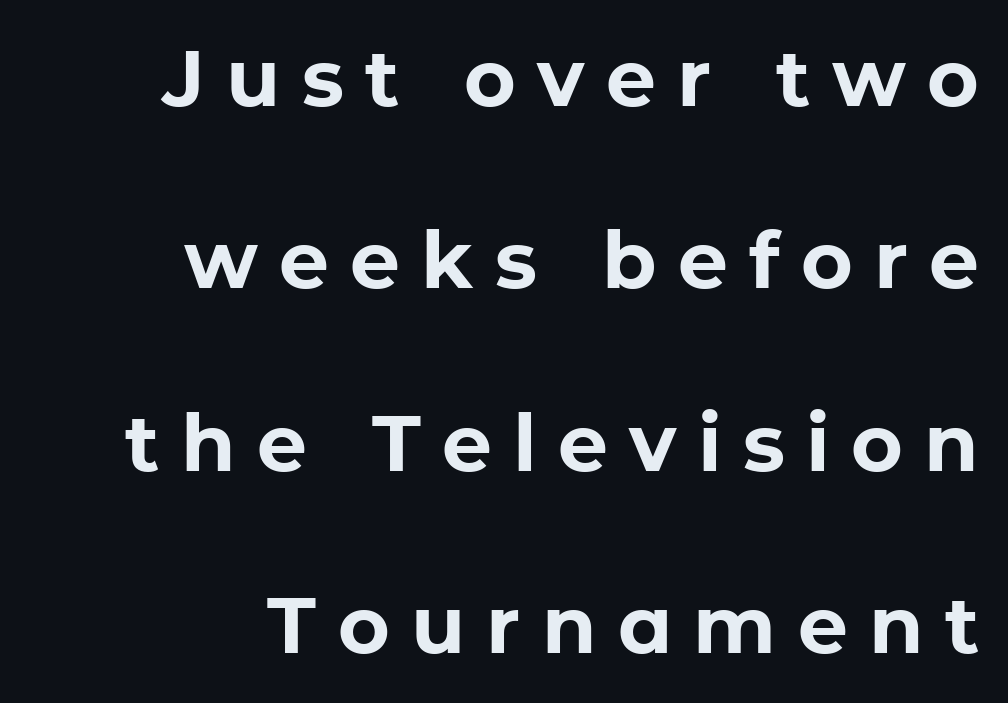
Q: Is the text bold? A: Yes.
Q: Is the text italic (slanted)? A: No, it is upright.
Q: Is the typeface a serif or a sans-serif typeface? A: Sans-serif.
Q: Is the text underlined? A: No.
Q: How is the paragraph aligned? A: Right-aligned.
Q: Is the spacing between letters normal or unusually wide? A: Unusually wide.
Q: Is the spacing between lines tight, normal or loose? A: Loose.
Q: Width (condensed, normal, or wide)? A: Normal.
Q: Stroke contrast? A: Low.
Q: x-height? A: Medium.
Q: Monospaced? A: No.
